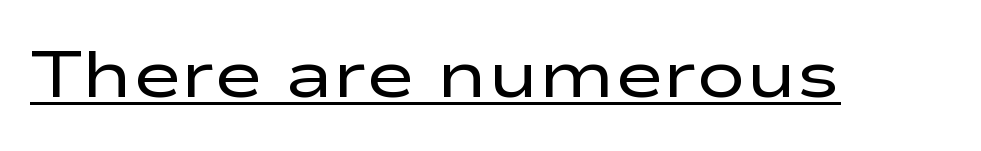
{"serif": "no", "italic": "no", "bold": "no", "weight": "regular", "width": "wide", "stroke_contrast": "low", "x_height": "medium", "monospaced": "no", "underline": "yes", "letter_spacing": "normal", "letter_spacing_em": 0.0, "glyph_px": 66}
